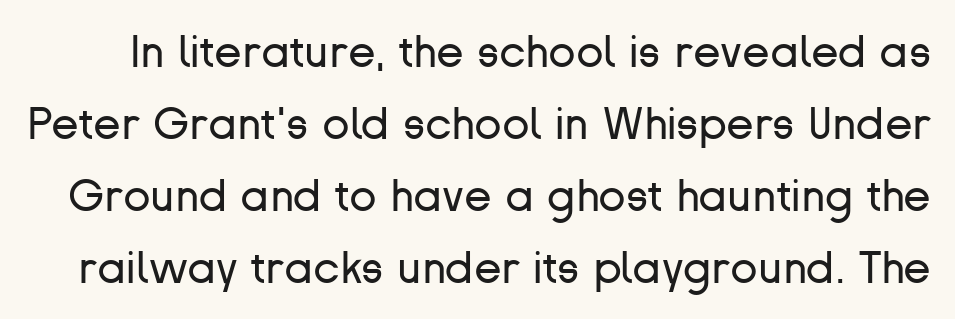
Between one letter and the next there's only the usual sliver of space. Has an underline been added? It has not. Observe the absence of serifs on each vertical stroke in this sample. The letters look calm and open, with moderate or lighter stems. Vertical strokes here are truly vertical. Spacing verdict: proportional, widths tailored to each character.
